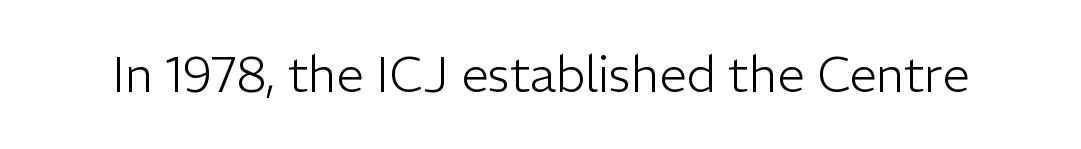
The image shows 49 px light sans-serif type, upright; set normal letter spacing, not underlined; low stroke contrast and a medium x-height.
